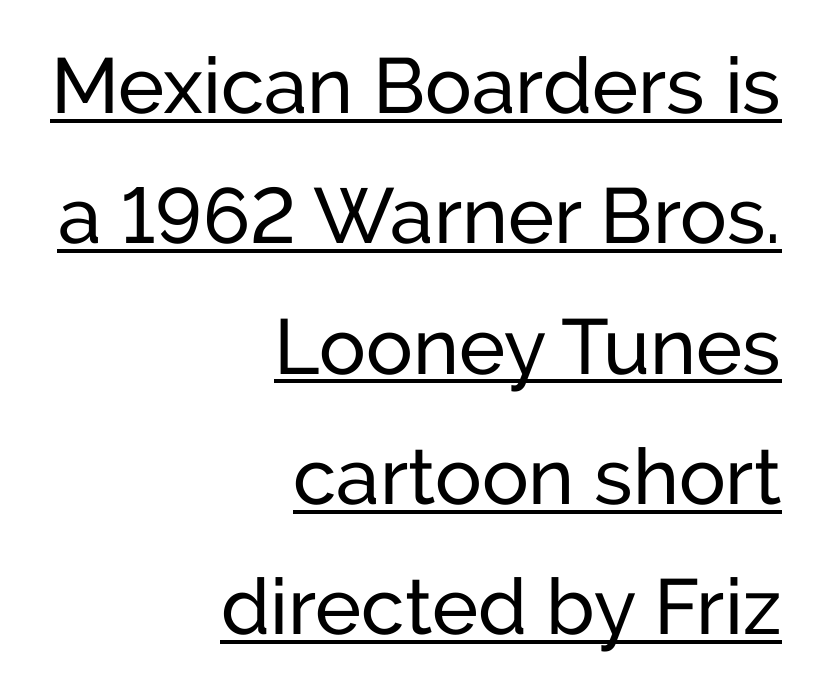
The image shows 78 px sans-serif type, upright; set right-aligned, normal line spacing (1.67x), normal letter spacing, underlined; low stroke contrast and a medium x-height.
